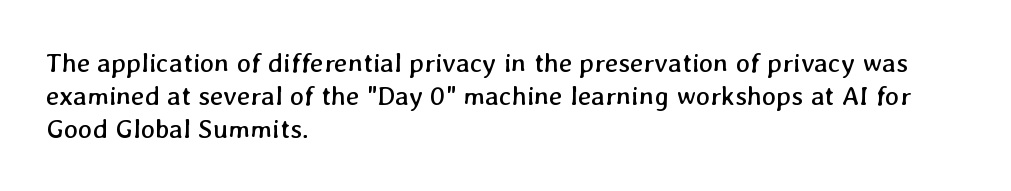
The ragged edge is on the right, which tells us the setting is flush left. The specimen omits any rule beneath the text block's lines. The passage shown has conventional tracking throughout. Think standard paragraph weight, or any step lighter than that.
